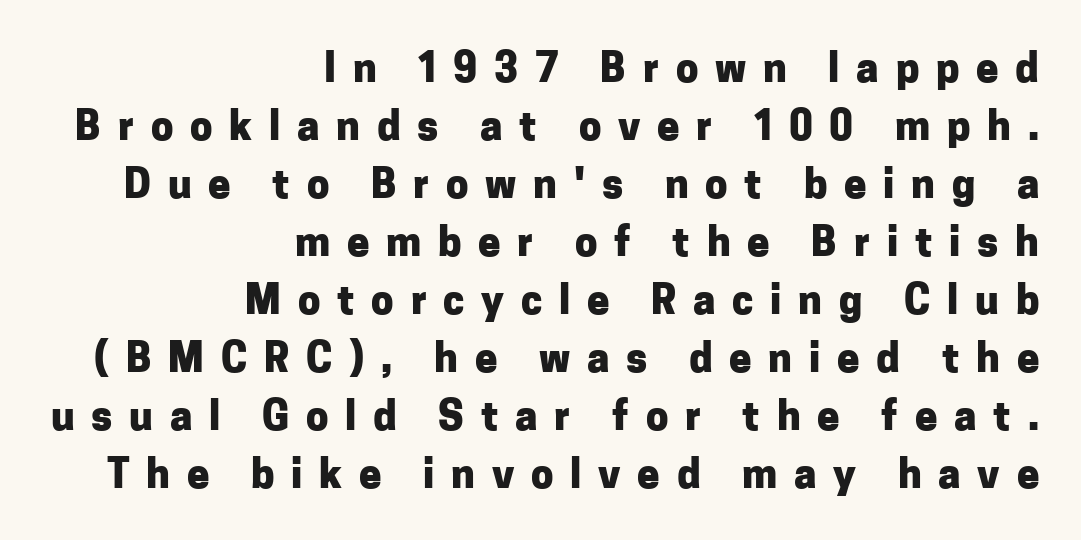
Q: Is the text bold? A: Yes.
Q: Is the text italic (slanted)? A: No, it is upright.
Q: Is the typeface a serif or a sans-serif typeface? A: Sans-serif.
Q: Is the text underlined? A: No.
Q: How is the paragraph aligned? A: Right-aligned.
Q: Is the spacing between letters normal or unusually wide? A: Unusually wide.
Q: Is the spacing between lines tight, normal or loose? A: Normal.
Q: Width (condensed, normal, or wide)? A: Normal.
Q: Stroke contrast? A: Low.
Q: x-height? A: Medium.
Q: Monospaced? A: No.
